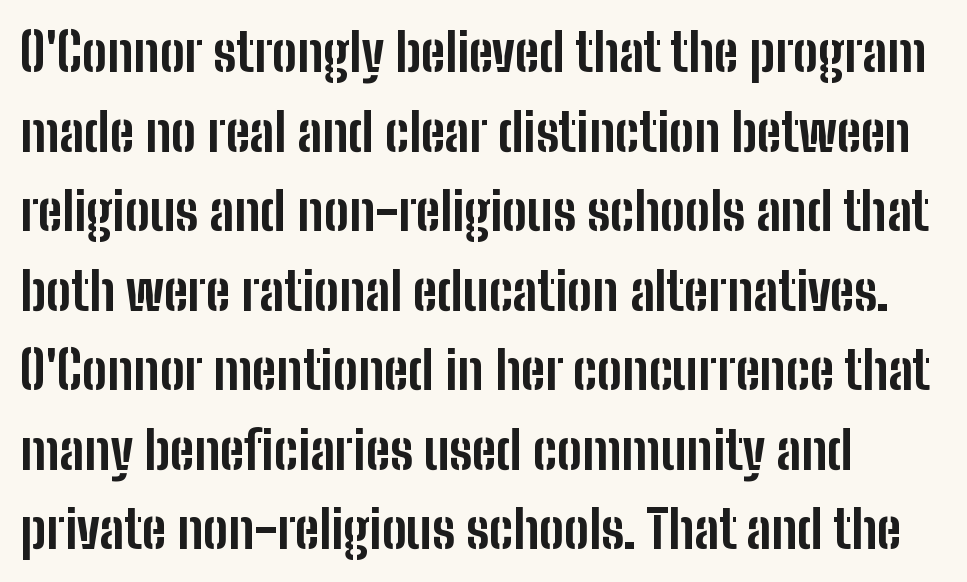
{"serif": "no", "italic": "no", "bold": "yes", "weight": "bold", "width": "condensed", "stroke_contrast": "low", "x_height": "medium", "monospaced": "no", "underline": "no", "align": "left", "line_spacing": "normal", "line_spacing_ratio": 1.53, "letter_spacing": "normal", "letter_spacing_em": 0.0, "glyph_px": 52}
